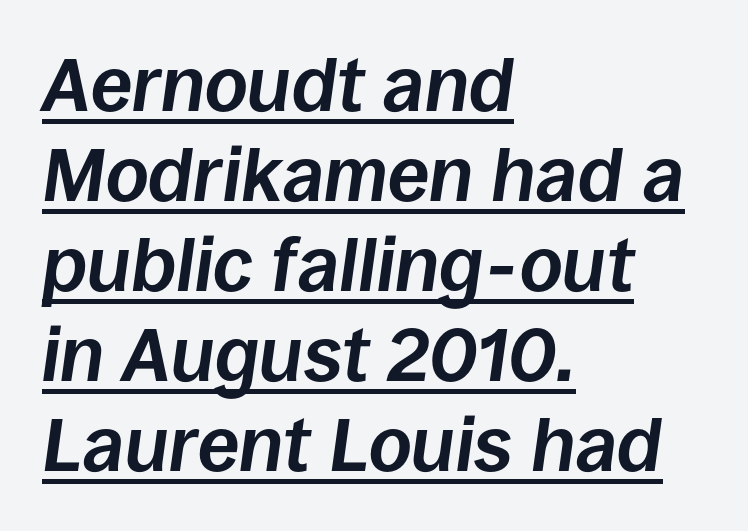
Q: Is the text bold? A: Yes.
Q: Is the text italic (slanted)? A: Yes, it leans right by about 8 degrees.
Q: Is the text underlined? A: Yes.
Q: How is the paragraph aligned? A: Left-aligned.
Q: Is the spacing between letters normal or unusually wide? A: Normal.
Q: Width (condensed, normal, or wide)? A: Normal.
Q: Stroke contrast? A: Low.
Q: x-height? A: Large.
Q: Monospaced? A: No.
